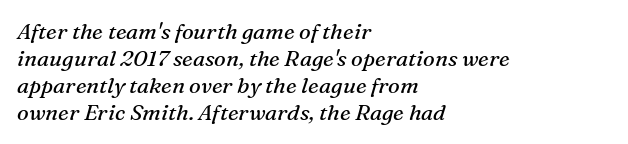
Default kerning and tracking; the words read as compact shapes. Every character sits at an angle, as italics do. Nobody drew a line under any word here. Stems here are at most as thick as an everyday book face.
